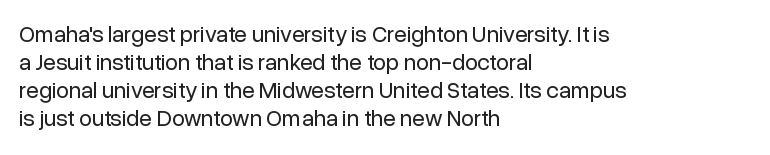
The image shows 23 px text type, upright; set left-aligned, line spacing 1.22x, normal letter spacing, not underlined.
